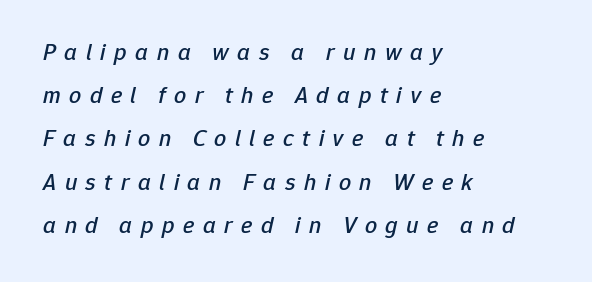
The image shows 24 px text type, italic (leaning right); set left-aligned, line spacing 1.8x, unusually wide letter spacing (+0.35 em), not underlined.
